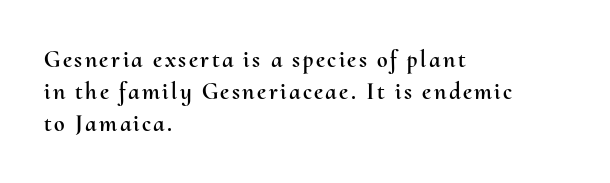
Q: Is the text italic (slanted)? A: No, it is upright.
Q: Is the text underlined? A: No.
Q: How is the paragraph aligned? A: Left-aligned.
Q: Is the spacing between lines tight, normal or loose? A: Normal.
